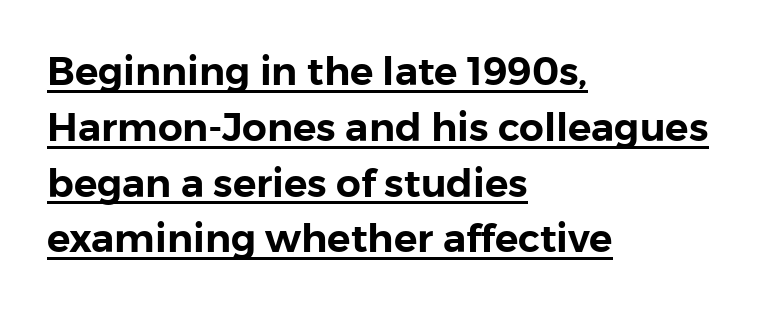
The lines sit at an ordinary, default distance from one another. Quick note: underline on. Font category for this specimen: sans-serif. Ordinary non-slanted type is in use.
